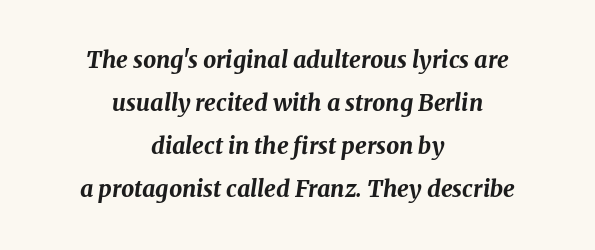
The image shows 23 px bold type, italic (leaning right); set centered, line spacing 1.87x, normal letter spacing, not underlined.
